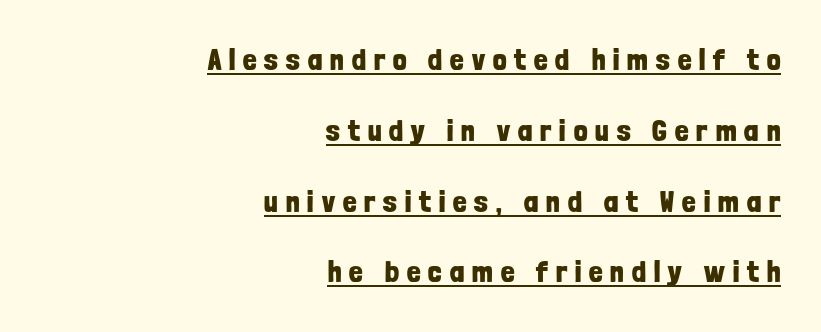
The image shows 30 px bold, condensed sans-serif type, upright; set right-aligned, loose line spacing (2.36x), unusually wide letter spacing (+0.27 em), underlined; low stroke contrast and a medium x-height.
